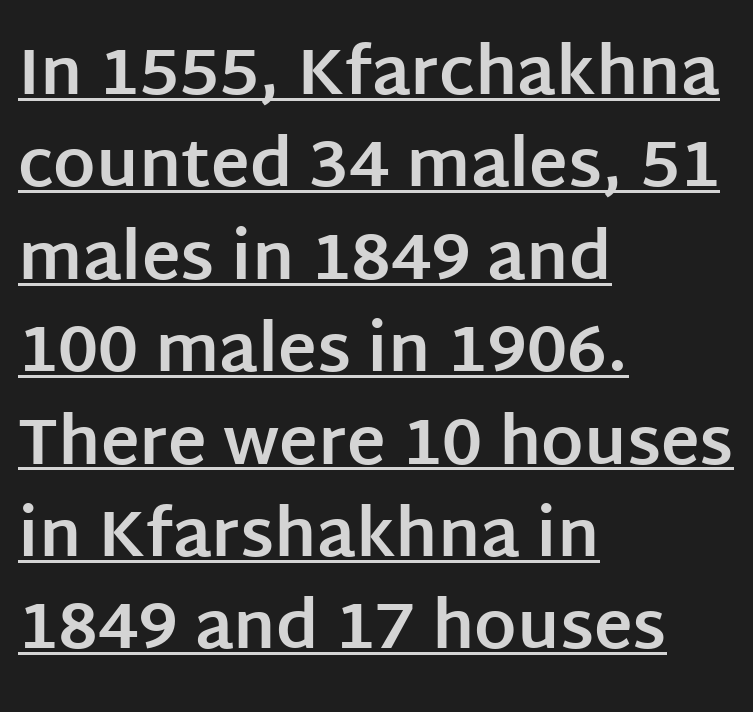
{"serif": "no", "italic": "no", "bold": "yes", "weight": "bold", "width": "normal", "stroke_contrast": "low", "x_height": "large", "monospaced": "no", "underline": "yes", "align": "left", "line_spacing": "normal", "line_spacing_ratio": 1.4, "letter_spacing": "normal", "letter_spacing_em": 0.0, "glyph_px": 66}
